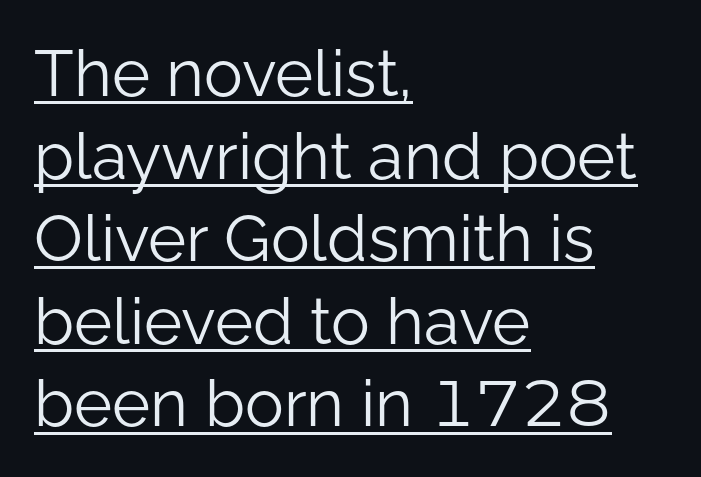
Italic? Not at all — the glyphs are vertical. Proportional: the letters do not fall into vertical columns. This rendering employs a face without finishing strokes, i.e., a sans-serif. A student would call this left alignment; a typographer would say flush left, rag right. Bold? No — there's no thickening of the strokes.
